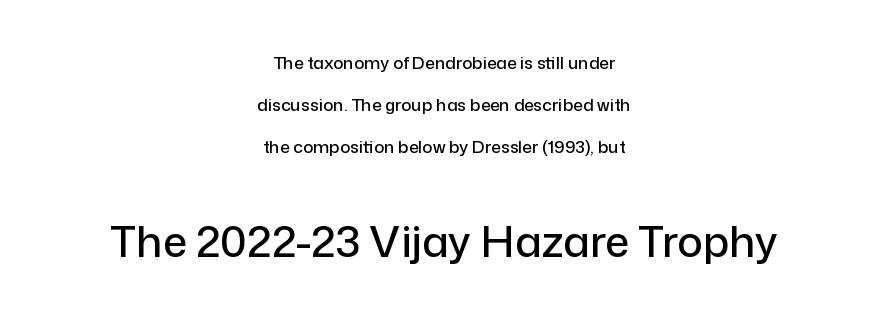
{"serif": "no", "italic": "no", "width": "normal", "stroke_contrast": "low", "x_height": "medium", "monospaced": "no", "underline": "no", "align": "center", "line_spacing": "loose", "line_spacing_ratio": 2.47, "letter_spacing": "normal", "letter_spacing_em": 0.0, "larger_block": "second", "size_ratio": 2.53, "glyph_px": 43}
